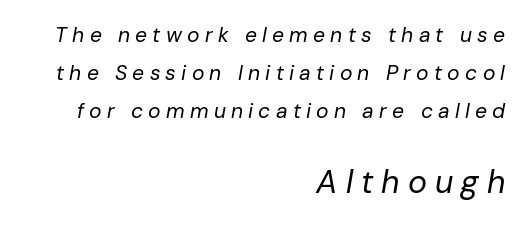
The image shows 32 px regular-weight type, italic (leaning right); set right-aligned, line spacing 1.82x, unusually wide letter spacing (+0.25 em), not underlined; the second (bottom) block is 1.52x larger; low stroke contrast and a medium x-height.
